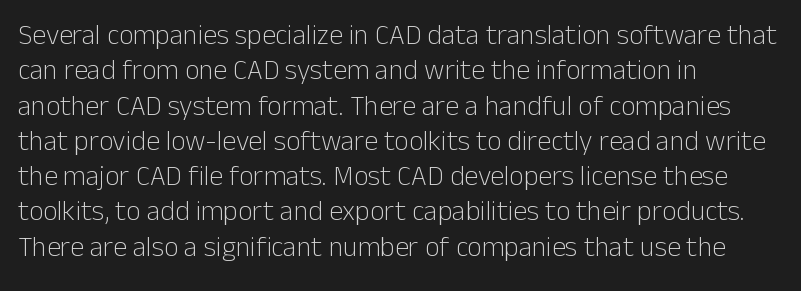
The image shows 28 px light sans-serif type, upright; set left-aligned, normal line spacing (1.26x), normal letter spacing, not underlined; low stroke contrast and a medium x-height.
